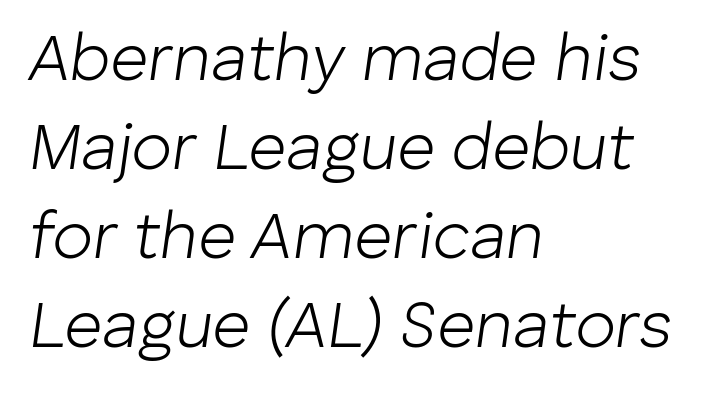
Q: Is the text bold? A: No.
Q: Is the text italic (slanted)? A: Yes, it leans right by about 8 degrees.
Q: Is the text underlined? A: No.
Q: How is the paragraph aligned? A: Left-aligned.
Q: Is the spacing between letters normal or unusually wide? A: Normal.
Q: Is the spacing between lines tight, normal or loose? A: Normal.
Q: Width (condensed, normal, or wide)? A: Normal.
Q: Stroke contrast? A: Low.
Q: x-height? A: Medium.
Q: Monospaced? A: No.
